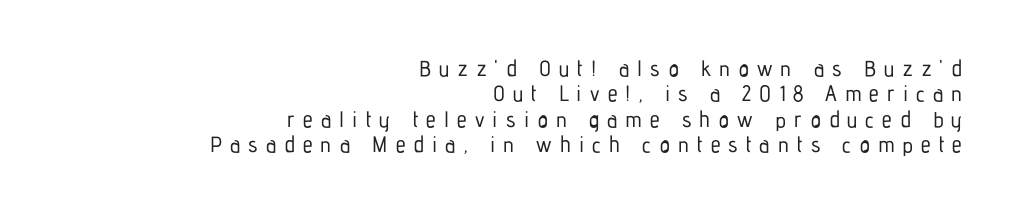
The image shows 22 px text type, upright; set right-aligned, tight line spacing (1.15x), unusually wide letter spacing (+0.37 em), not underlined.
